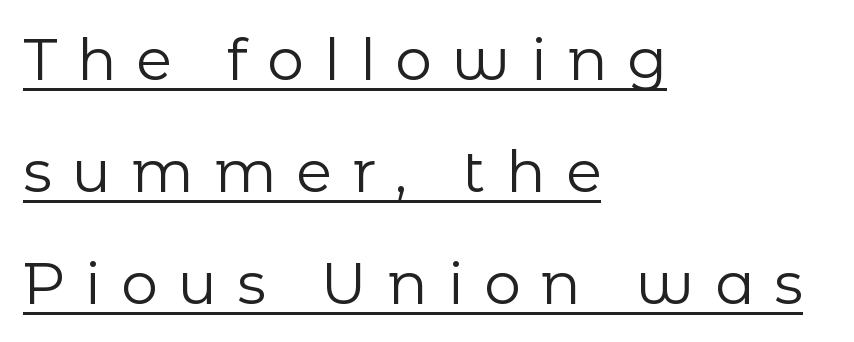
{"serif": "no", "italic": "no", "bold": "no", "weight": "regular", "width": "normal", "stroke_contrast": "low", "x_height": "medium", "monospaced": "no", "underline": "yes", "align": "left", "line_spacing": "loose", "line_spacing_ratio": 1.93, "letter_spacing": "wide", "letter_spacing_em": 0.35, "glyph_px": 58}
